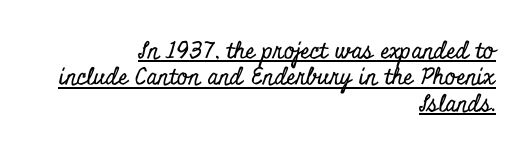
{"underline": "yes", "align": "right", "line_spacing": "tight", "line_spacing_ratio": 1.15, "letter_spacing": "normal", "letter_spacing_em": 0.0, "glyph_px": 23}
